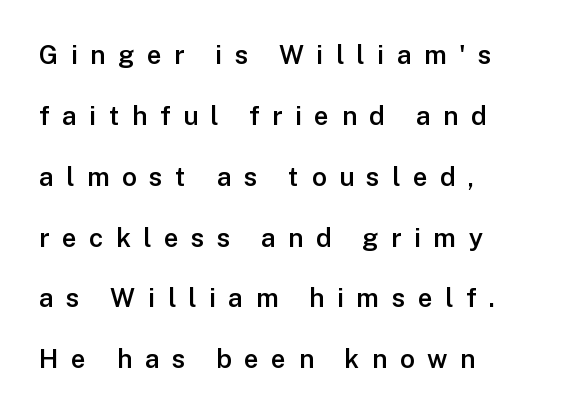
{"italic": "no", "bold": "semi", "underline": "no", "align": "left", "line_spacing": "loose", "line_spacing_ratio": 2.34, "letter_spacing": "wide", "letter_spacing_em": 0.48, "glyph_px": 26}
